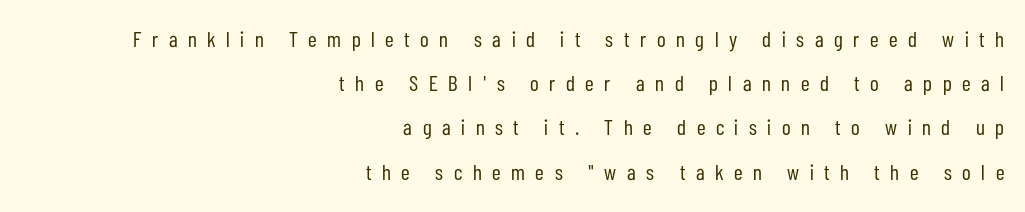
Q: Is the text bold? A: No.
Q: Is the text italic (slanted)? A: No, it is upright.
Q: Is the text underlined? A: No.
Q: How is the paragraph aligned? A: Right-aligned.
Q: Is the spacing between letters normal or unusually wide? A: Unusually wide.
Q: Is the spacing between lines tight, normal or loose? A: Loose.
